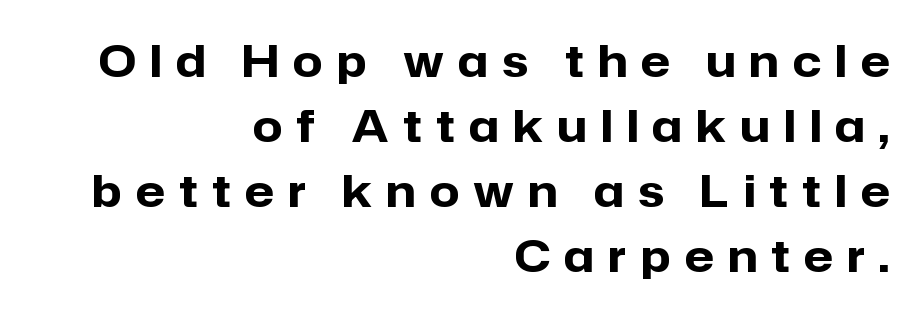
Strokes here are thick enough to call this a true bold. The typeface chosen for these lines omits serifs. Honestly, the row spacing looks completely unremarkable. A bare baseline throughout the passage. Display-style spreading of the glyphs; the letterfit is very open. The lines in this sample share a right terminus and differ only in where they begin.
